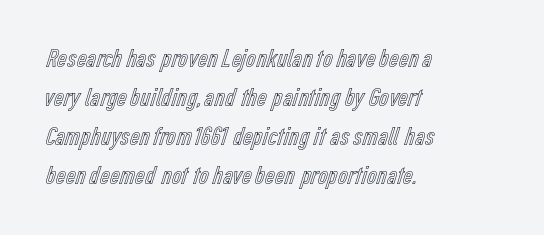
{"underline": "no", "align": "left", "line_spacing": "normal", "line_spacing_ratio": 1.44, "letter_spacing": "normal", "letter_spacing_em": 0.0, "glyph_px": 27}
